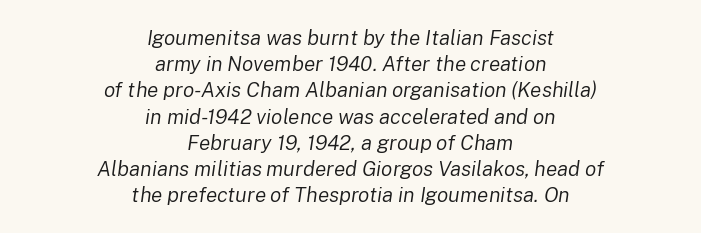
{"italic": "yes", "lean": "right", "slant_degrees": 8, "bold": "no", "underline": "no", "align": "center", "line_spacing": "normal", "line_spacing_ratio": 1.25, "letter_spacing": "normal", "letter_spacing_em": 0.0, "glyph_px": 21}
